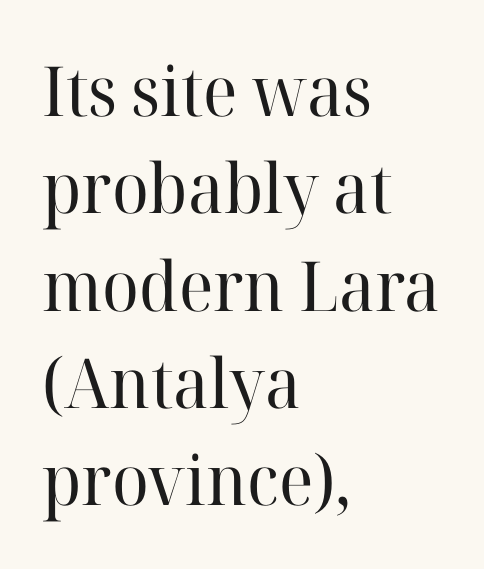
Q: Is the text bold? A: No.
Q: Is the text italic (slanted)? A: No, it is upright.
Q: Is the typeface a serif or a sans-serif typeface? A: Serif.
Q: Is the text underlined? A: No.
Q: How is the paragraph aligned? A: Left-aligned.
Q: Is the spacing between letters normal or unusually wide? A: Normal.
Q: Is the spacing between lines tight, normal or loose? A: Normal.
Q: Width (condensed, normal, or wide)? A: Normal.
Q: Stroke contrast? A: High.
Q: x-height? A: Medium.
Q: Monospaced? A: No.
